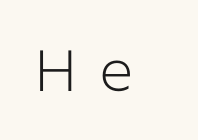
{"serif": "no", "italic": "no", "bold": "no", "weight": "light", "width": "normal", "stroke_contrast": "low", "x_height": "medium", "monospaced": "no", "underline": "no", "letter_spacing": "wide", "letter_spacing_em": 0.37, "glyph_px": 58}
